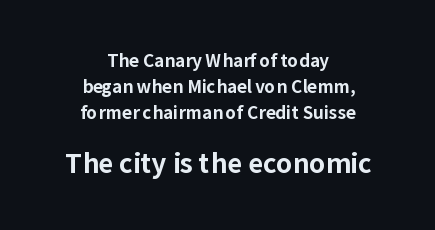
Q: Is the text bold? A: Yes.
Q: Is the text italic (slanted)? A: No, it is upright.
Q: Is the text underlined? A: No.
Q: How is the paragraph aligned? A: Centered.
Q: Is the spacing between letters normal or unusually wide? A: Normal.
Q: Is the spacing between lines tight, normal or loose? A: Normal.
Q: Which block of text is set in a larger size, the first (top) or the second (bottom)? A: The second (bottom) one.
